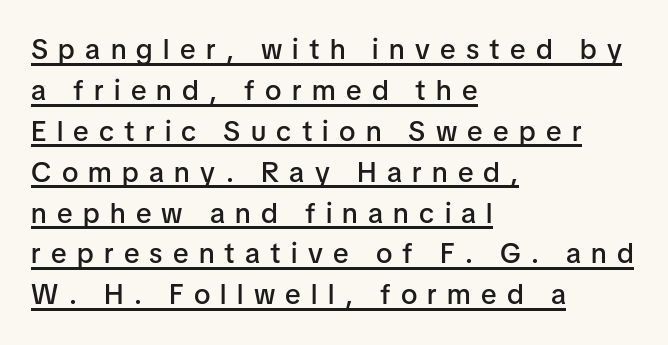
Horizontal alignment here is leftward, the default for most running prose. A typesetter would call this proportional, since set widths differ per character. Students, observe the line beneath the letters — that is underlining. The letters carry no serifs — their stems end cleanly without finishing strokes. How would I describe the line gaps? Plain and ordinary.
